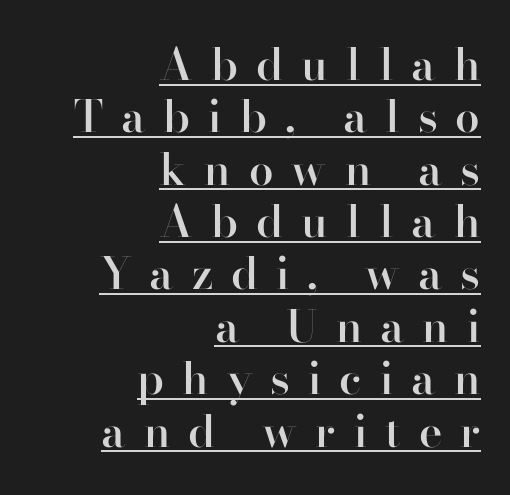
Q: Is the text bold? A: Semi-bold.
Q: Is the text italic (slanted)? A: No, it is upright.
Q: Is the typeface a serif or a sans-serif typeface? A: Serif.
Q: Is the text underlined? A: Yes.
Q: How is the paragraph aligned? A: Right-aligned.
Q: Is the spacing between letters normal or unusually wide? A: Unusually wide.
Q: Width (condensed, normal, or wide)? A: Normal.
Q: Stroke contrast? A: High.
Q: x-height? A: Small.
Q: Monospaced? A: No.
